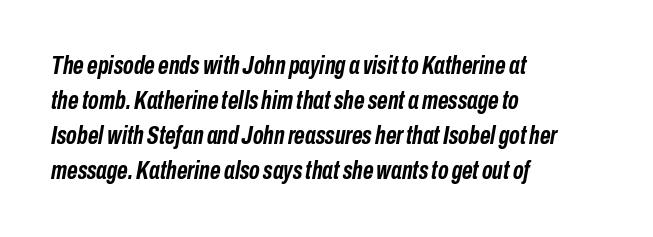
{"italic": "yes", "lean": "right", "slant_degrees": 10, "bold": "yes", "underline": "no", "align": "left", "line_spacing": "normal", "line_spacing_ratio": 1.35, "letter_spacing": "normal", "letter_spacing_em": 0.0, "glyph_px": 26}
